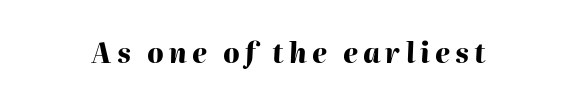
The image shows 27 px bold type, italic (leaning right); set not underlined.
